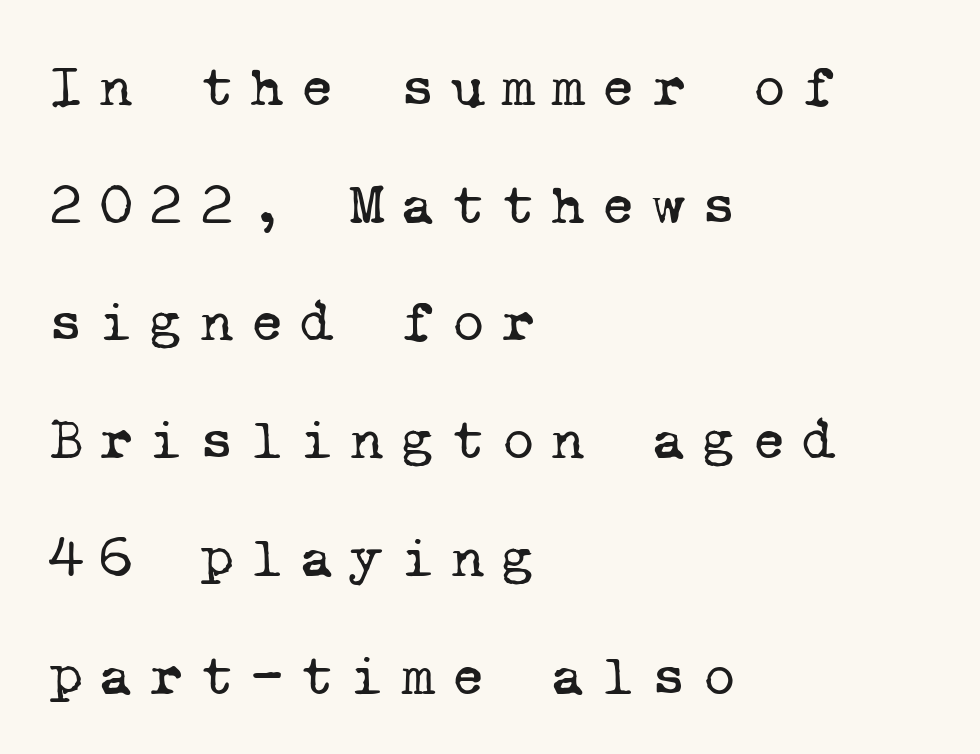
This rendering widens character spacing well past its baseline value. The text block is weighted toward the left margin, trailing off unevenly rightward. The typesetting does not lean heavy: it is not bold. The space beneath each line is pristine and unruled. Small tapered or slab feet sit at the stroke ends, so this counts as serif. The letters march in equal steps, a hallmark of fixed-pitch type.
